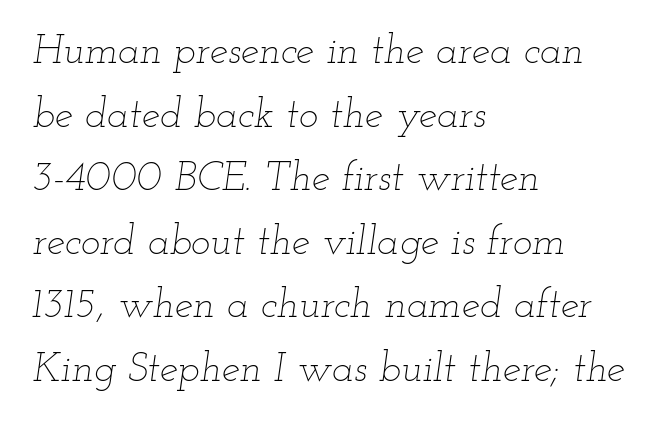
The image shows 41 px thin, wide type, italic (leaning right); set left-aligned, normal line spacing (1.55x), normal letter spacing, not underlined; low stroke contrast and a small x-height.
